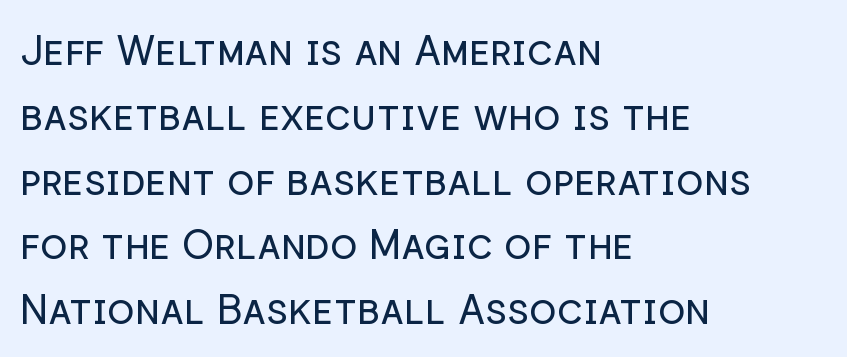
The specimen reads as upright at a glance. The passage shown is not underscored anywhere. Looks like regular typesetting: each glyph gets only the width it needs. The characters display no serif detailing; their extremities are plain.
